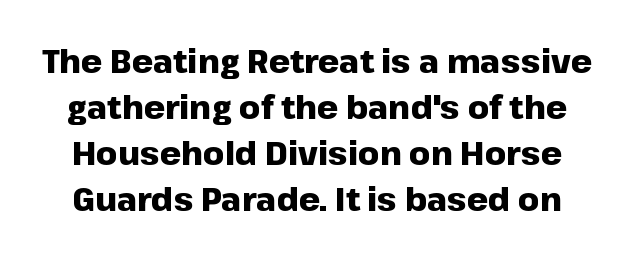
The image shows 33 px heavy sans-serif type, upright; set normal line spacing (1.39x), normal letter spacing, not underlined; low stroke contrast and a medium x-height.
